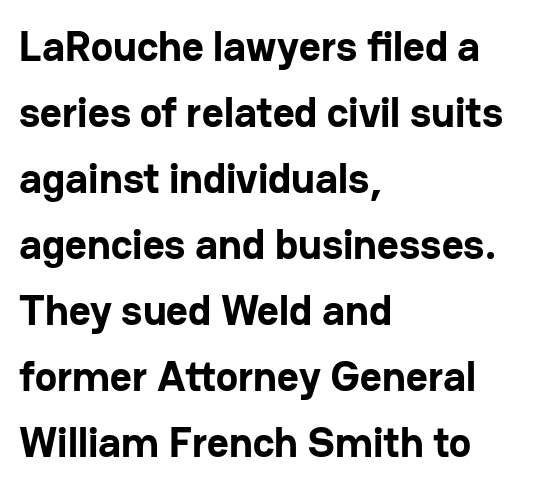
The glyphs are unaccompanied by any horizontal stroke below them. Look at the bottom of the vertical strokes: they stop flat, with no serifs. Italic? Not at all — the glyphs are vertical. How are the letters spaced? Ordinarily, with no added tracking. These words are printed bold, with thick strokes throughout.
